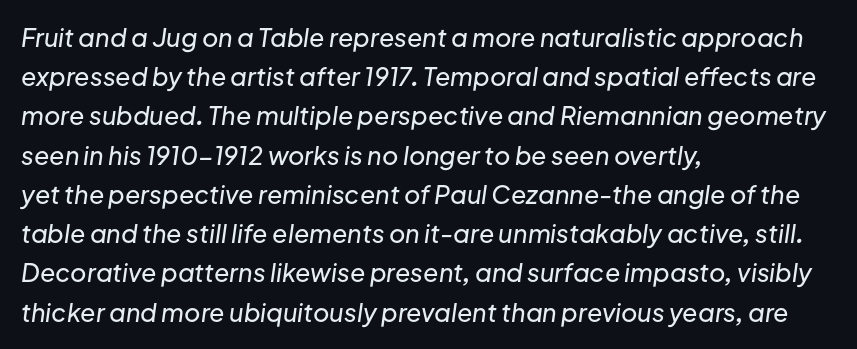
{"italic": "yes", "lean": "right", "slant_degrees": 8, "underline": "no", "align": "left", "line_spacing": "normal", "line_spacing_ratio": 1.57, "letter_spacing": "normal", "letter_spacing_em": 0.0, "glyph_px": 25}
